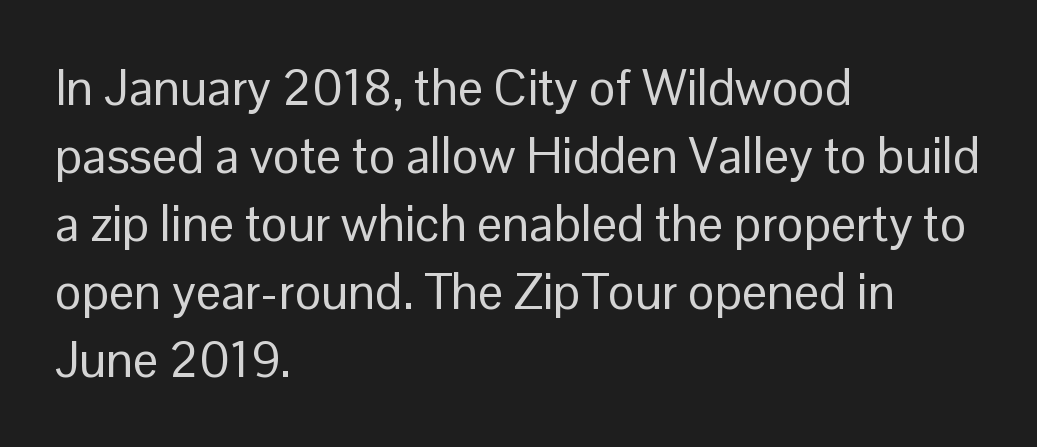
{"serif": "no", "italic": "no", "bold": "no", "weight": "regular", "width": "normal", "stroke_contrast": "low", "x_height": "medium", "monospaced": "no", "underline": "no", "align": "left", "line_spacing": "normal", "line_spacing_ratio": 1.36, "letter_spacing": "normal", "letter_spacing_em": 0.0, "glyph_px": 50}
